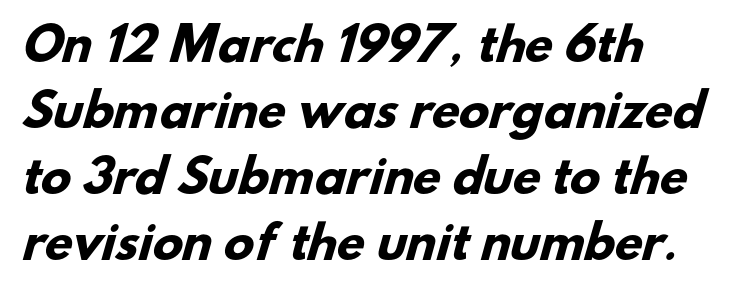
The image shows 45 px heavy sans-serif type; set left-aligned, normal line spacing (1.47x), normal letter spacing, not underlined; low stroke contrast and a small x-height.
